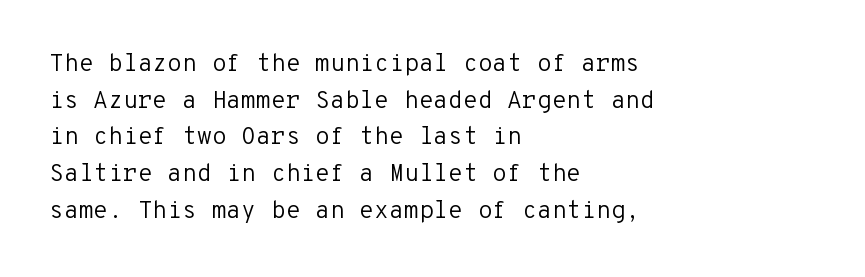
{"italic": "no", "bold": "no", "underline": "no", "align": "left", "line_spacing": "normal", "line_spacing_ratio": 1.53, "letter_spacing": "normal", "letter_spacing_em": 0.0, "glyph_px": 24}
